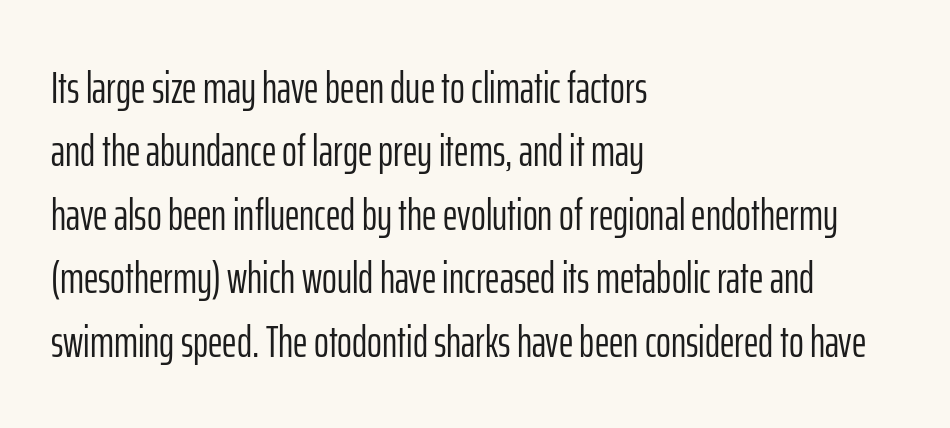
The image shows 45 px light, condensed sans-serif type, upright; set left-aligned, normal line spacing (1.41x), normal letter spacing, not underlined; low stroke contrast and a medium x-height.
